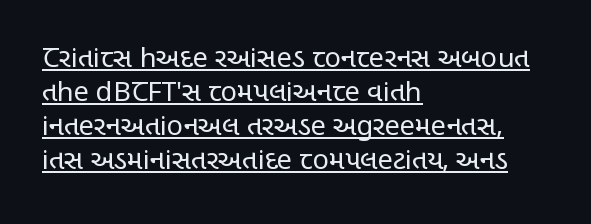
{"italic": "no", "bold": "no", "underline": "yes", "align": "left", "line_spacing": "normal", "line_spacing_ratio": 1.26, "letter_spacing": "normal", "letter_spacing_em": 0.0, "glyph_px": 27}
